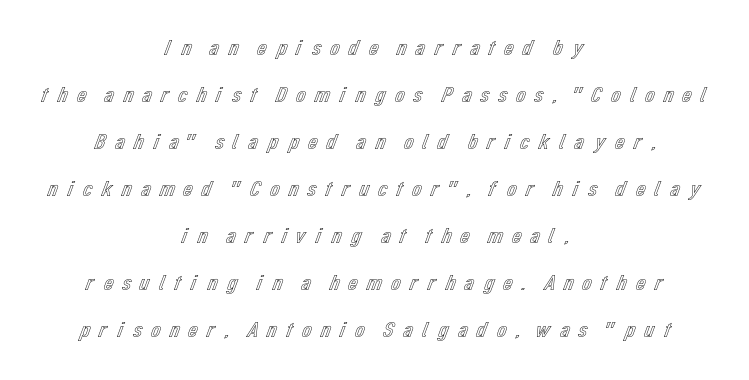
Quick note: interline space is abundant. Glyph-to-glyph distance is far greater than everyday printed text. The whitespace from short lines is split evenly between both sides. Letters rest on an invisible, unmarked baseline.
